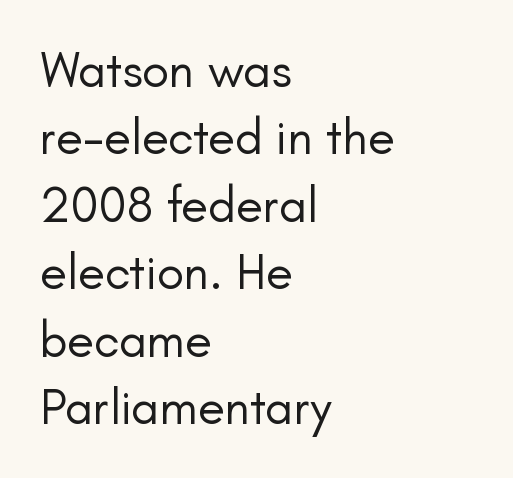
The image shows 50 px regular-weight sans-serif type, upright; set left-aligned, normal line spacing (1.35x), normal letter spacing, not underlined; low stroke contrast and a small x-height.
